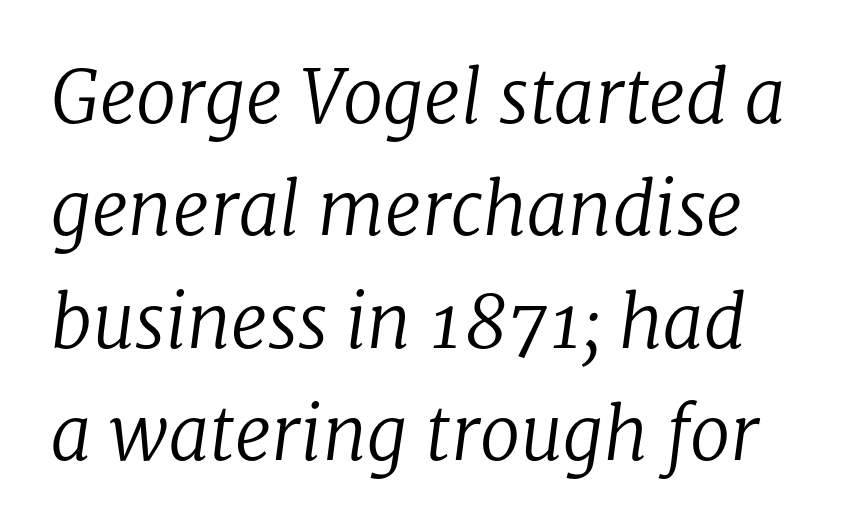
The image shows 73 px regular-weight serif type, italic (leaning right); set normal line spacing (1.54x), normal letter spacing, not underlined; low stroke contrast and a medium x-height.
